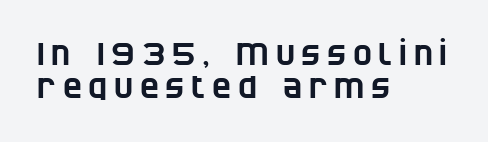
Line starts are locked; line ends wander. Check the space under the baseline: it is left empty. Examine the stroke ends and you'll find no serifs. The rendering uses natural spacing where letterforms have individual widths. One glance says dense: line gaps are narrower than usual. Tracking here is generous; glyphs stand well apart from one another.
